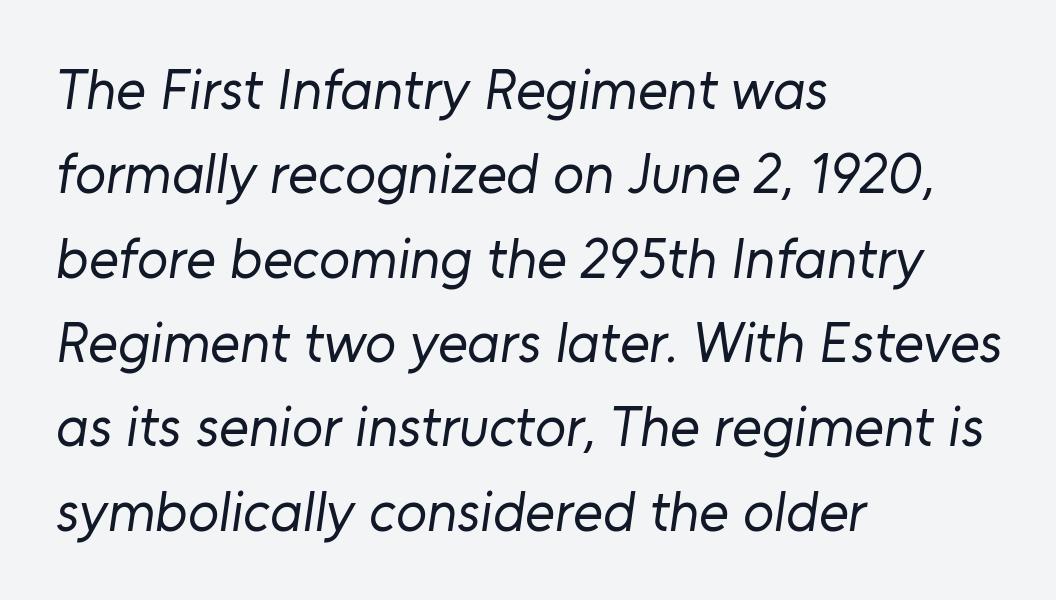
The tracking reads as untouched default to a designer's eye. Bold? No — there's no thickening of the strokes. Evenly set lines give the paragraph a standard silhouette. Alignment: flush left. Decoration check: the copy has no underline.
